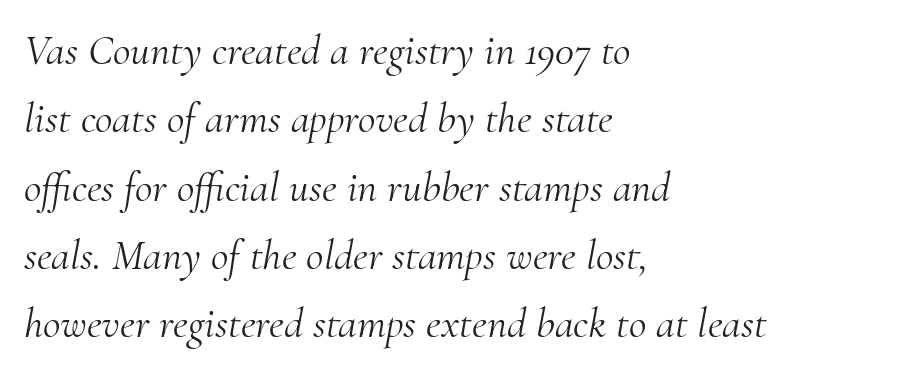
{"serif": "yes", "italic": "yes", "lean": "right", "slant_degrees": 10, "bold": "no", "weight": "light", "width": "normal", "stroke_contrast": "medium", "x_height": "small", "monospaced": "no", "underline": "no", "align": "left", "line_spacing": "normal", "line_spacing_ratio": 1.59, "letter_spacing": "normal", "letter_spacing_em": 0.0, "glyph_px": 43}
